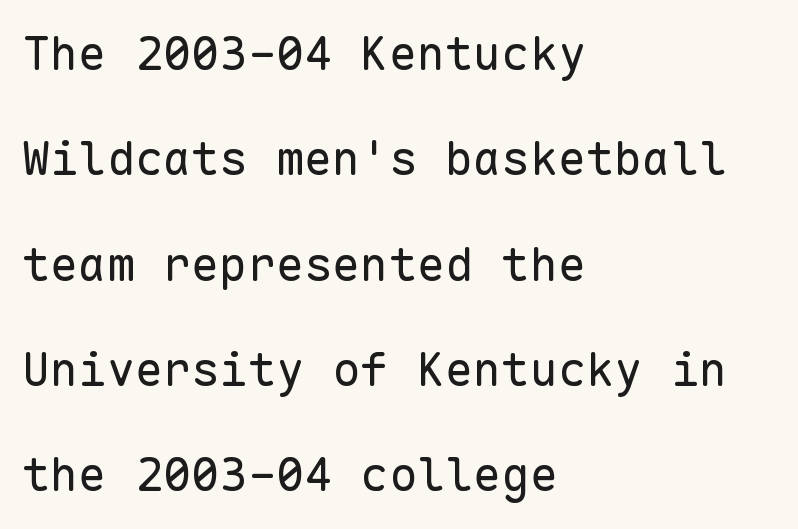
The image shows 47 px regular-weight sans-serif type, upright, monospaced; set left-aligned, loose line spacing (2.24x), normal letter spacing, not underlined; low stroke contrast and a medium x-height.
